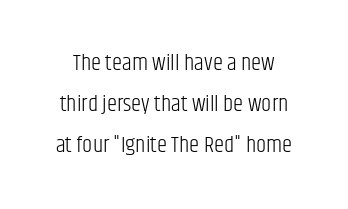
Q: Is the text bold? A: No.
Q: Is the text italic (slanted)? A: No, it is upright.
Q: Is the text underlined? A: No.
Q: Is the spacing between letters normal or unusually wide? A: Normal.
